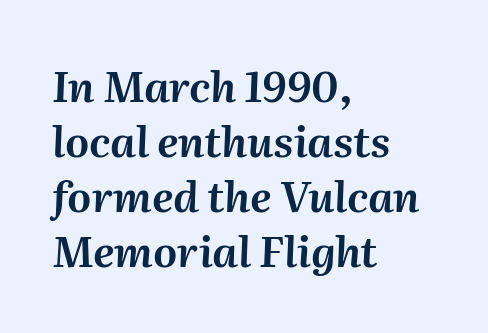
{"italic": "yes", "lean": "right", "slant_degrees": 2, "width": "normal", "stroke_contrast": "medium", "x_height": "medium", "monospaced": "no", "underline": "no", "align": "left", "line_spacing": "normal", "line_spacing_ratio": 1.31, "letter_spacing": "normal", "letter_spacing_em": 0.0, "glyph_px": 42}
